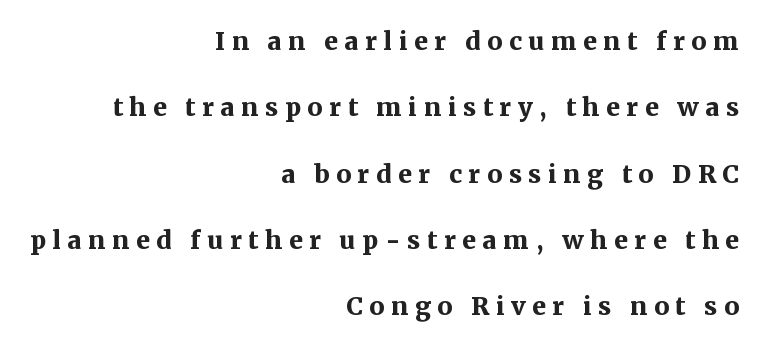
{"serif": "yes", "italic": "no", "bold": "yes", "weight": "semibold", "width": "normal", "stroke_contrast": "medium", "x_height": "medium", "monospaced": "no", "underline": "no", "align": "right", "line_spacing": "loose", "line_spacing_ratio": 1.95, "glyph_px": 34}
